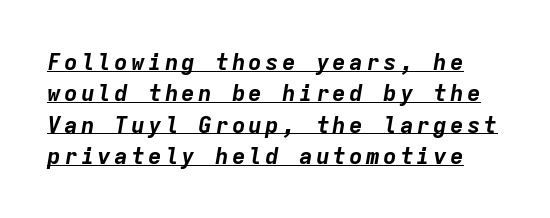
The image shows 23 px bold type, italic (leaning right); set normal line spacing (1.36x), underlined.
